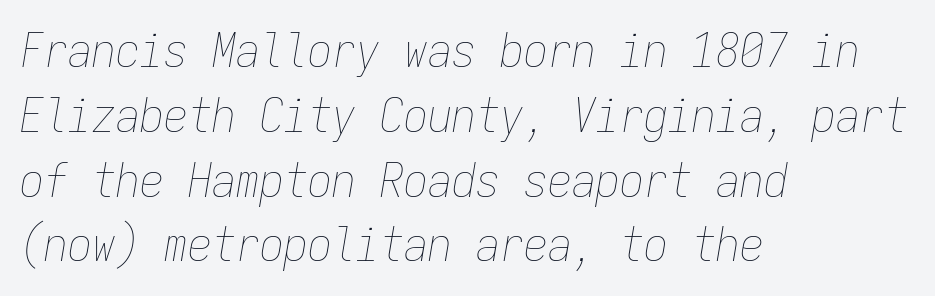
Which margin do the lines hug? The left one — the right edge is uneven. No chunkiness to these letters — they're not bold. Rule under the text: the space is simply empty. The face used here is monospaced, like something from a code editor. Leading matches the norm, producing a regular column.
